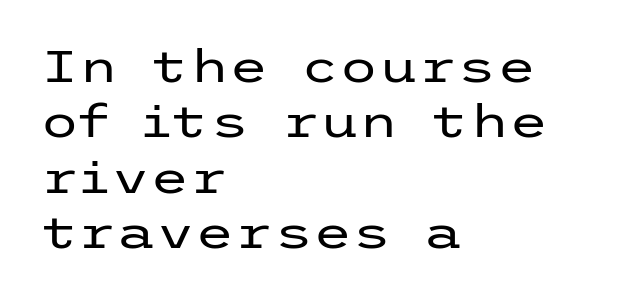
{"serif": "no", "italic": "no", "bold": "no", "weight": "regular", "width": "wide", "stroke_contrast": "low", "x_height": "medium", "underline": "no", "align": "left", "line_spacing_ratio": 1.23, "letter_spacing": "normal", "letter_spacing_em": 0.0, "glyph_px": 45}
